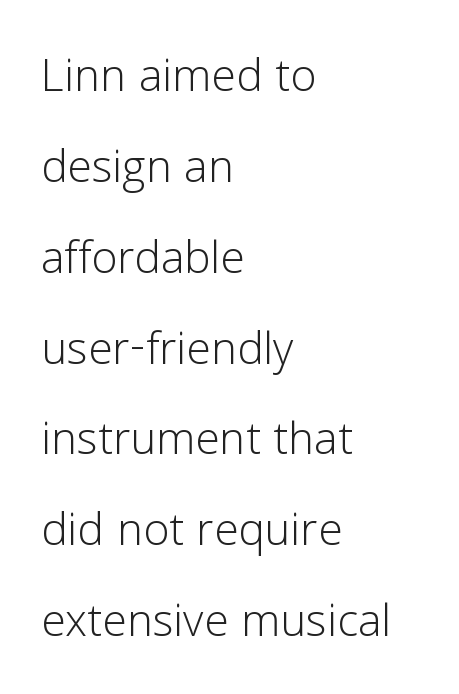
The vertical gap from one line to the next is medium. Proportional: the letters do not fall into vertical columns. Quick note: not italic, upright. The font sits on the lighter half of the weight spectrum, regular included. The compositor pushed each line to the left boundary.
